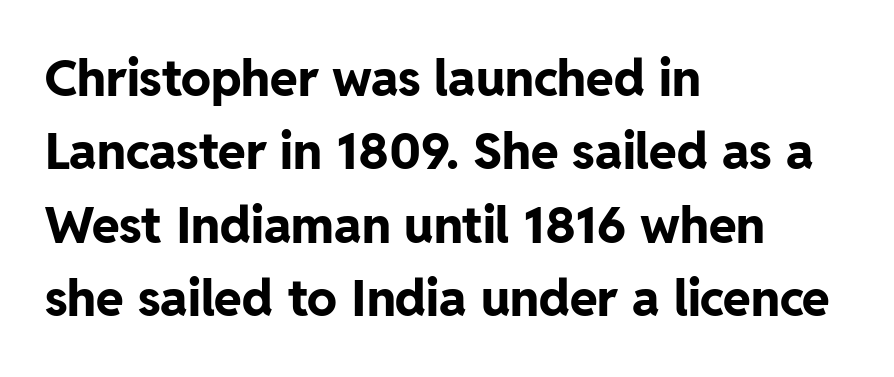
{"serif": "no", "italic": "no", "bold": "yes", "weight": "bold", "width": "normal", "stroke_contrast": "low", "x_height": "medium", "monospaced": "no", "underline": "no", "align": "left", "line_spacing": "normal", "line_spacing_ratio": 1.47, "letter_spacing": "normal", "letter_spacing_em": 0.0, "glyph_px": 50}
